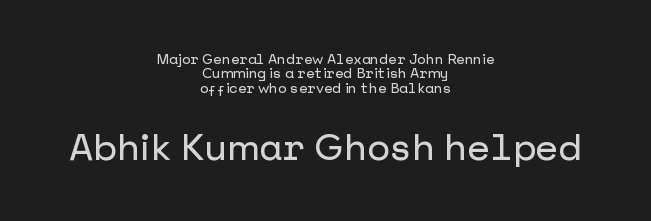
Spacing between characters is what you'd get straight out of the box. This is roman type, the default non-slanted kind. Students, observe: this is what under-led, compact text looks like. Typesetter's note — lower block bumped up in size, upper block left smaller. In CSS terms this would be text-align: center.
